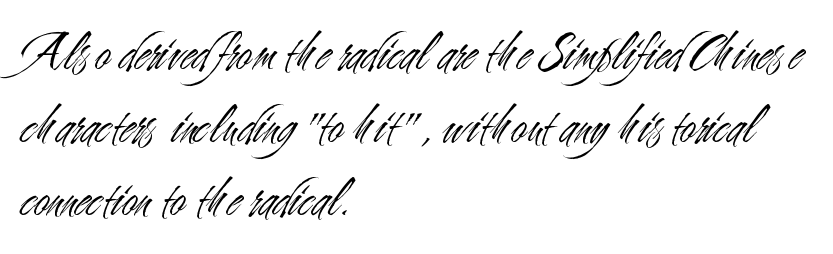
The font sits on the lighter half of the weight spectrum, regular included. Font category for this specimen: sans-serif. The passage shown is typed in a proportional face where columns would drift. The gaps between neighbouring characters are ordinary and unremarkable.
